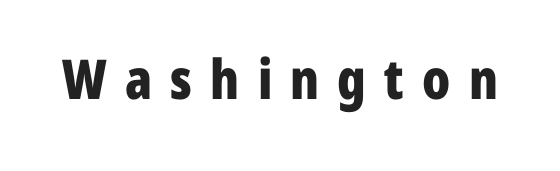
{"serif": "no", "italic": "no", "bold": "yes", "weight": "bold", "width": "condensed", "stroke_contrast": "low", "x_height": "medium", "monospaced": "no", "underline": "no", "letter_spacing": "wide", "letter_spacing_em": 0.33, "glyph_px": 55}
